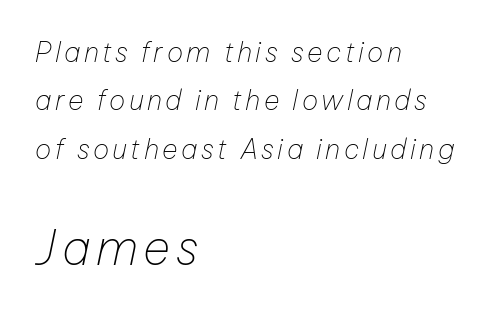
Nothing heavy about these letters — not bold at all. A typesetter would call this proportional, since set widths differ per character. This sample uses an oblique cut, with every glyph tilted off the vertical. Caption: multi-line text, flush left, ragged right.
